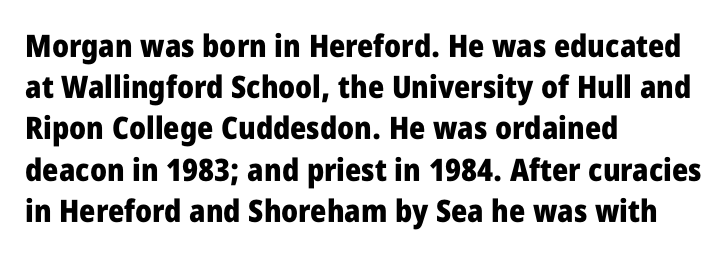
The image shows 31 px heavy, condensed sans-serif type, upright; set left-aligned, normal line spacing (1.33x), normal letter spacing, not underlined; low stroke contrast and a large x-height.
